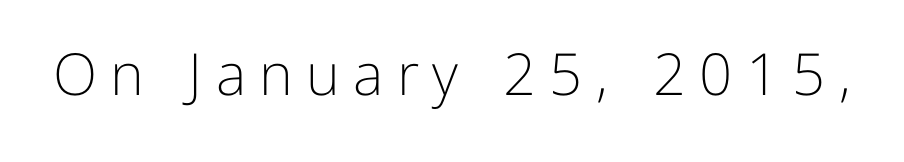
{"serif": "no", "italic": "no", "bold": "no", "weight": "light", "width": "normal", "stroke_contrast": "low", "x_height": "medium", "monospaced": "no", "underline": "no", "letter_spacing": "wide", "letter_spacing_em": 0.23, "glyph_px": 58}
